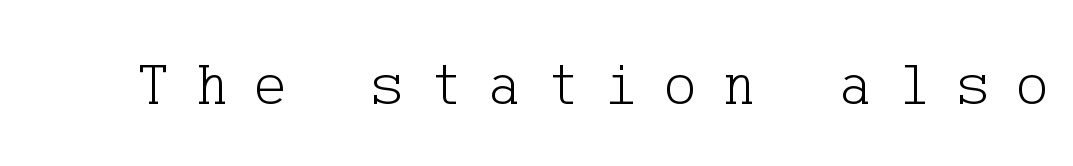
The image shows 61 px light serif type, upright; set unusually wide letter spacing (+0.43 em), not underlined; low stroke contrast and a medium x-height.
